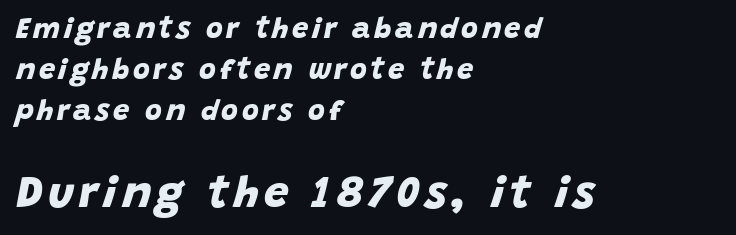
The image shows 44 px bold sans-serif type; set left-aligned, normal line spacing (1.41x), not underlined; the second (bottom) block is 1.52x larger; low stroke contrast and a large x-height.
